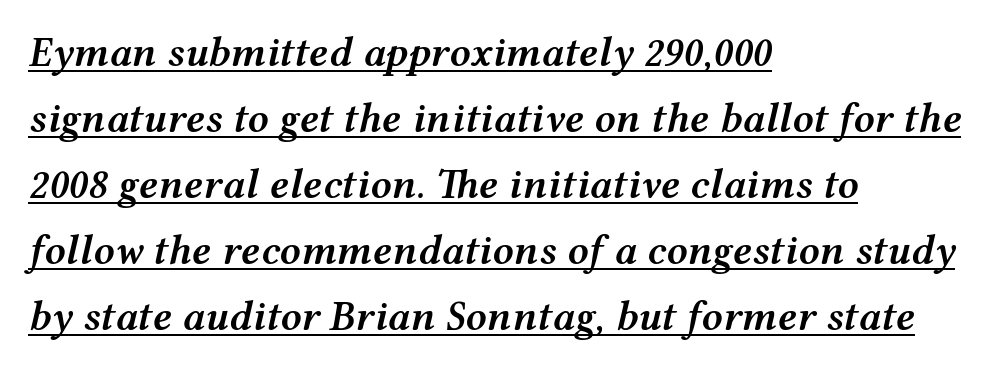
A fair bit of extra ink — the face is semibold, not bold. The block of text has a typical density, with ordinary space between rows. Horizontally, the lines are justified to the leading edge only. The passage shown is typed in a proportional face where columns would drift. Every character sits at an angle, as italics do. A continuous stroke trails under the words, as in a hyperlink.
